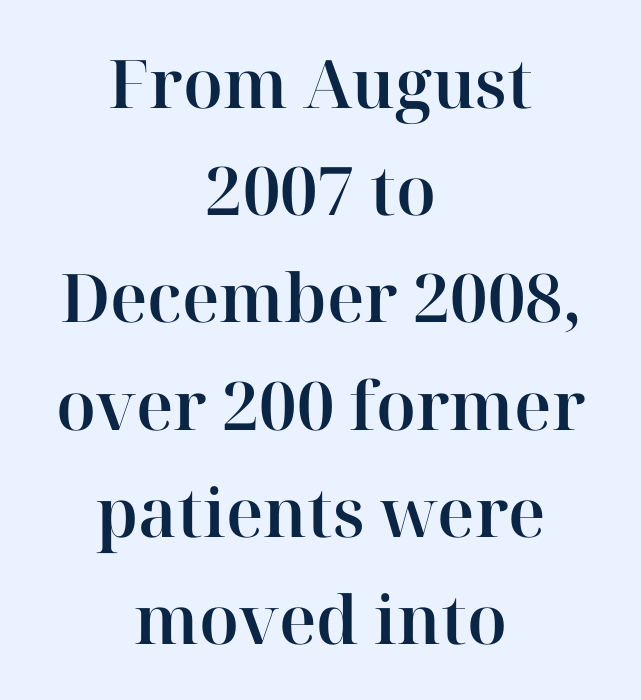
The image shows 67 px serif type, upright; set centered, normal line spacing (1.6x), normal letter spacing, not underlined; high stroke contrast and a medium x-height.
